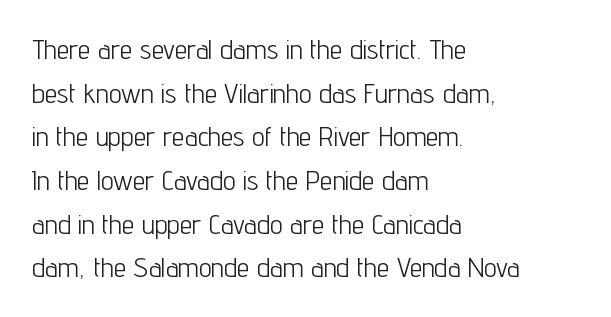
{"serif": "no", "italic": "no", "bold": "no", "weight": "light", "width": "condensed", "stroke_contrast": "low", "x_height": "medium", "monospaced": "no", "underline": "no", "align": "left", "line_spacing": "normal", "line_spacing_ratio": 1.56, "letter_spacing": "normal", "letter_spacing_em": 0.0, "glyph_px": 28}
